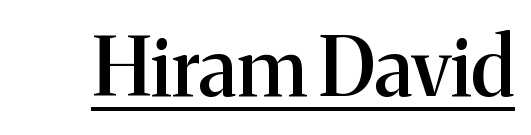
Q: Is the text bold? A: Semi-bold.
Q: Is the text italic (slanted)? A: No, it is upright.
Q: Is the typeface a serif or a sans-serif typeface? A: Serif.
Q: Is the text underlined? A: Yes.
Q: Is the spacing between letters normal or unusually wide? A: Normal.
Q: Width (condensed, normal, or wide)? A: Normal.
Q: Stroke contrast? A: Medium.
Q: x-height? A: Medium.
Q: Monospaced? A: No.
